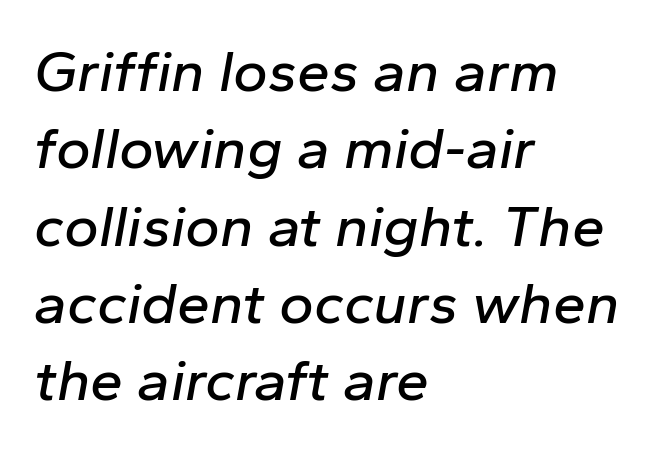
{"italic": "yes", "lean": "right", "slant_degrees": 10, "width": "normal", "stroke_contrast": "low", "x_height": "medium", "monospaced": "no", "underline": "no", "align": "left", "line_spacing": "normal", "line_spacing_ratio": 1.31, "letter_spacing": "normal", "letter_spacing_em": 0.0, "glyph_px": 59}
